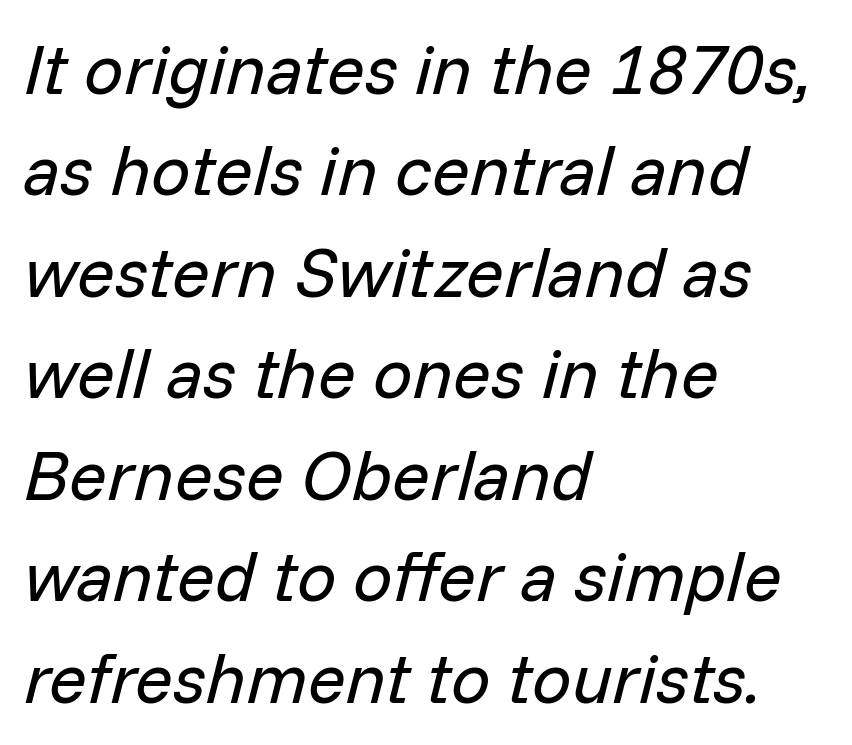
The image shows 70 px regular-weight type, italic (leaning right); set left-aligned, normal line spacing (1.45x), normal letter spacing, not underlined; low stroke contrast and a medium x-height.
